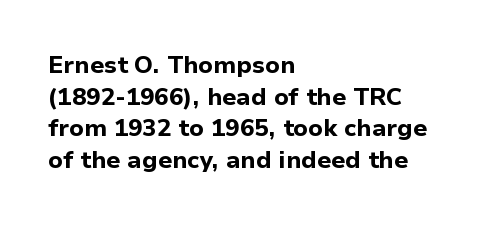
Honestly, the letter spacing is just normal — you wouldn't notice it. One glance says typical: line gaps are just what's usual. These lines stack with their left ends in a neat column. The type sits square on the baseline with zero lean. Descender tails drop into unmarked territory. How heavy is the stroke? Heavy — this is a bold.
